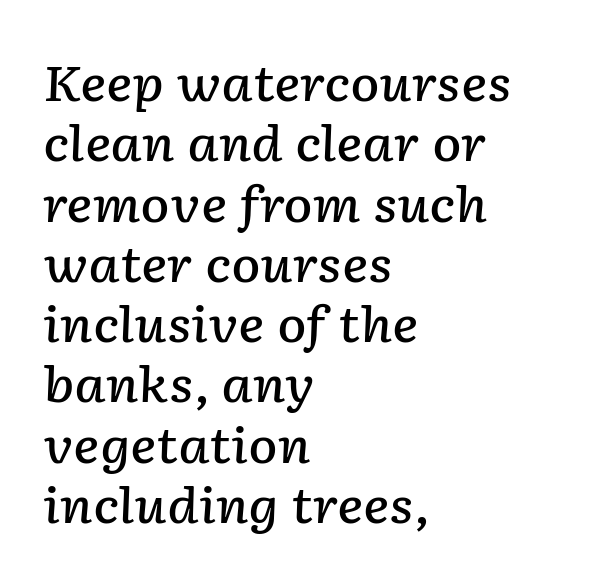
{"italic": "yes", "lean": "right", "slant_degrees": 2, "bold": "semi", "weight": "semibold", "width": "normal", "stroke_contrast": "low", "x_height": "medium", "monospaced": "no", "underline": "no", "align": "left", "line_spacing_ratio": 1.23, "letter_spacing": "normal", "letter_spacing_em": 0.0, "glyph_px": 49}
